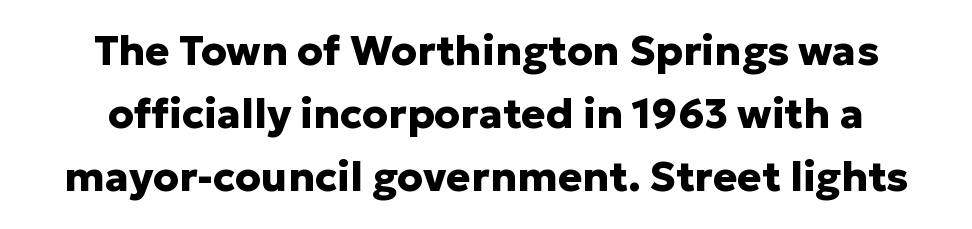
Q: Is the text bold? A: Yes.
Q: Is the text italic (slanted)? A: No, it is upright.
Q: Is the typeface a serif or a sans-serif typeface? A: Sans-serif.
Q: Is the text underlined? A: No.
Q: Is the spacing between letters normal or unusually wide? A: Normal.
Q: Is the spacing between lines tight, normal or loose? A: Normal.
Q: Width (condensed, normal, or wide)? A: Normal.
Q: Stroke contrast? A: Low.
Q: x-height? A: Medium.
Q: Monospaced? A: No.
